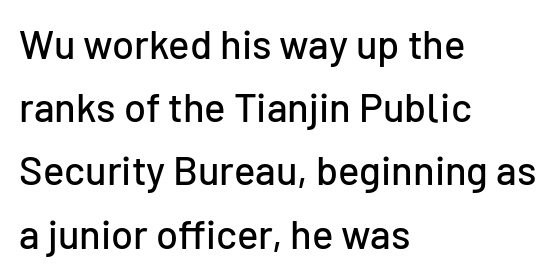
Q: Is the text italic (slanted)? A: No, it is upright.
Q: Is the typeface a serif or a sans-serif typeface? A: Sans-serif.
Q: Is the text underlined? A: No.
Q: How is the paragraph aligned? A: Left-aligned.
Q: Is the spacing between letters normal or unusually wide? A: Normal.
Q: Is the spacing between lines tight, normal or loose? A: Normal.
Q: Width (condensed, normal, or wide)? A: Normal.
Q: Stroke contrast? A: Low.
Q: x-height? A: Medium.
Q: Monospaced? A: No.
